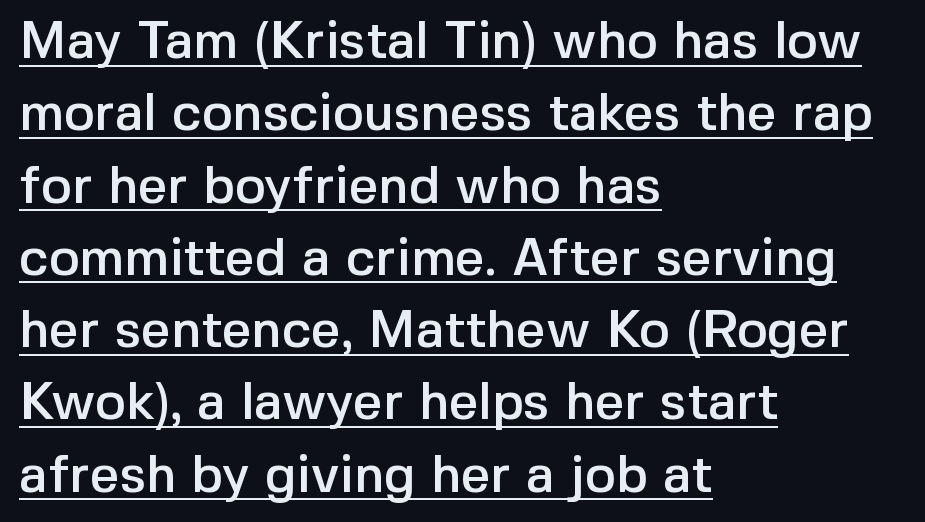
A typesetter would call this proportional, since set widths differ per character. This rendering features underlined lettering. Note: no serifs on the glyphs. Every character sits straight up, as roman type does. If you measured baseline to baseline, you'd find a middling distance.
